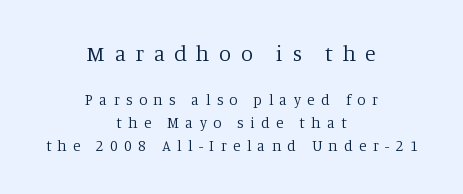
The image shows 22 px text type, upright; set centered, normal line spacing (1.52x), unusually wide letter spacing (+0.43 em), not underlined; the first (top) block is 1.47x larger.
